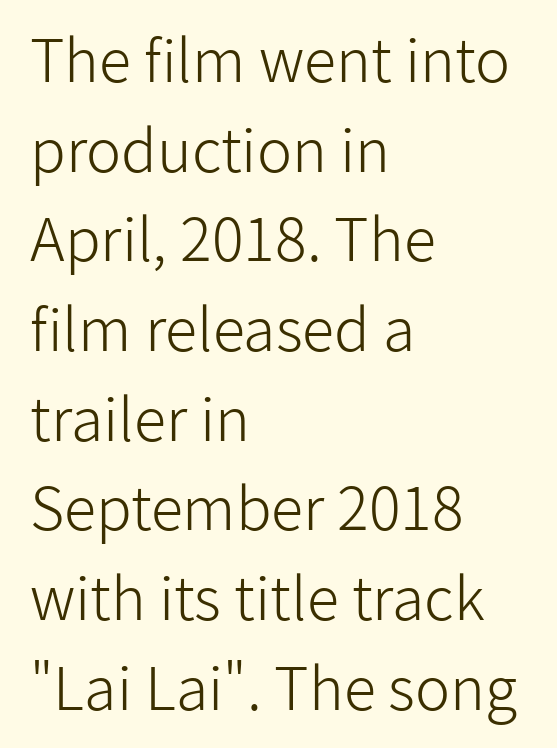
The image shows 59 px light sans-serif type, upright; set left-aligned, normal line spacing (1.52x), normal letter spacing, not underlined; low stroke contrast and a medium x-height.
